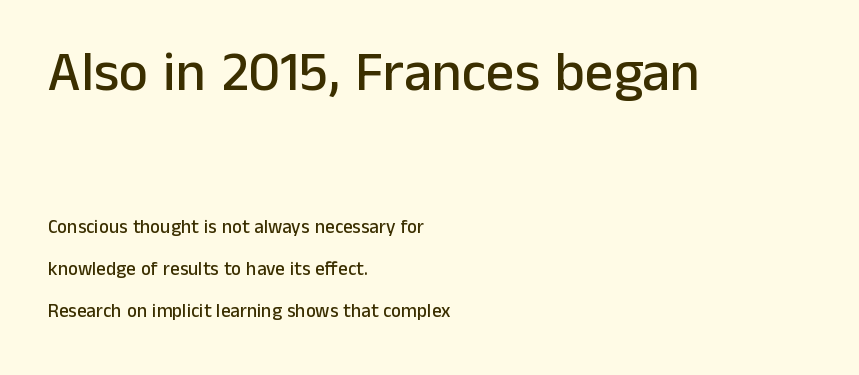
{"serif": "no", "italic": "no", "width": "normal", "stroke_contrast": "low", "x_height": "medium", "monospaced": "no", "underline": "no", "align": "left", "line_spacing": "loose", "line_spacing_ratio": 2.23, "letter_spacing": "normal", "letter_spacing_em": 0.0, "larger_block": "first", "size_ratio": 2.95, "glyph_px": 56}
